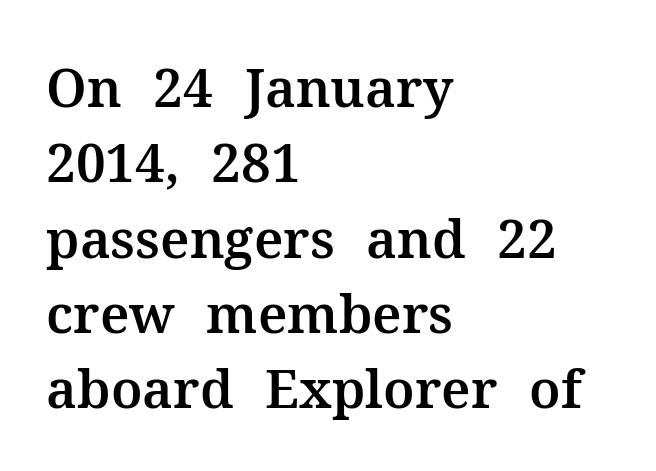
Each letter's strokes conclude with small projecting serifs. Decoration check: the copy has no underline. Horizontal bands of white between lines are of average thickness. Here the designer chose a conventional face with non-uniform glyph widths.
